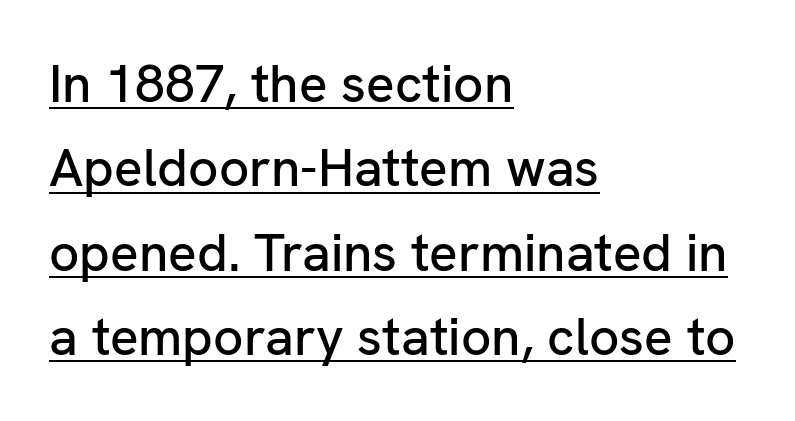
Nothing sits at the stroke ends, so this counts as sans-serif. Each word holds together tightly as a unit, with standard inter-letter gaps. Underlined type. If you drew a ruler down the left edge, every line would touch it. A typesetter would mark this as roman, not italic. If you measured baseline to baseline, you'd find a middling distance.
